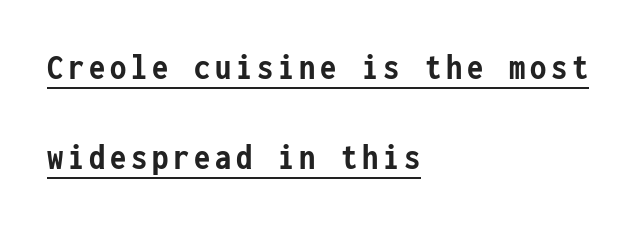
{"serif": "no", "italic": "no", "bold": "yes", "weight": "semibold", "width": "condensed", "stroke_contrast": "low", "x_height": "medium", "monospaced": "yes", "underline": "yes", "align": "left", "line_spacing": "loose", "line_spacing_ratio": 2.44, "glyph_px": 37}
